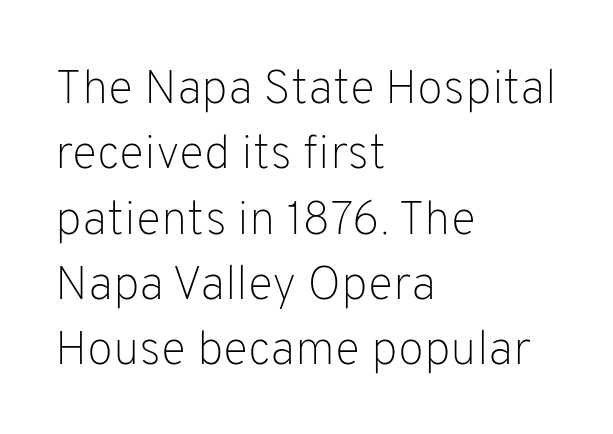
These lines are composed in type without serifs. Stems and bowls with no extra thickness — not bold. The rendering uses natural spacing where letterforms have individual widths. The designer left line spacing at the default. Every character sits straight up, as roman type does.
